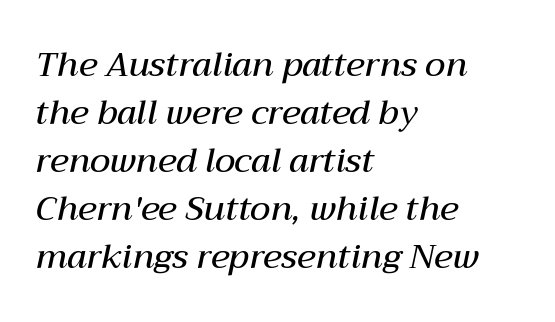
Q: Is the text bold? A: Semi-bold.
Q: Is the text italic (slanted)? A: Yes, it leans right by about 12 degrees.
Q: Is the text underlined? A: No.
Q: How is the paragraph aligned? A: Left-aligned.
Q: Is the spacing between letters normal or unusually wide? A: Normal.
Q: Is the spacing between lines tight, normal or loose? A: Normal.
Q: Width (condensed, normal, or wide)? A: Normal.
Q: Stroke contrast? A: Medium.
Q: x-height? A: Medium.
Q: Monospaced? A: No.
